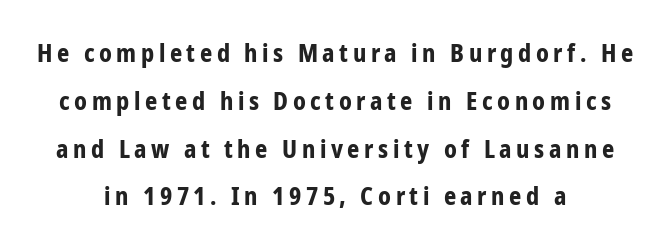
{"italic": "no", "bold": "yes", "underline": "no", "align": "center", "line_spacing": "loose", "line_spacing_ratio": 1.99, "glyph_px": 24}
